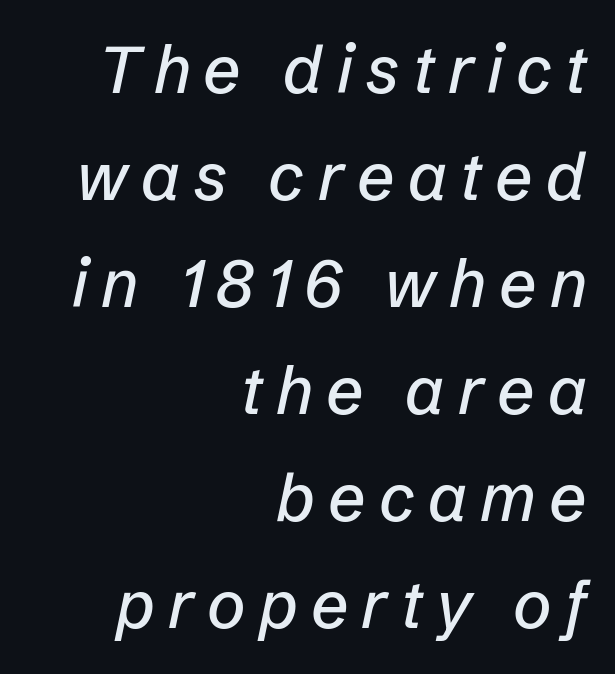
{"italic": "yes", "lean": "right", "slant_degrees": 12, "width": "normal", "stroke_contrast": "low", "x_height": "medium", "monospaced": "no", "underline": "no", "align": "right", "line_spacing": "normal", "line_spacing_ratio": 1.62, "letter_spacing": "wide", "letter_spacing_em": 0.2, "glyph_px": 66}
